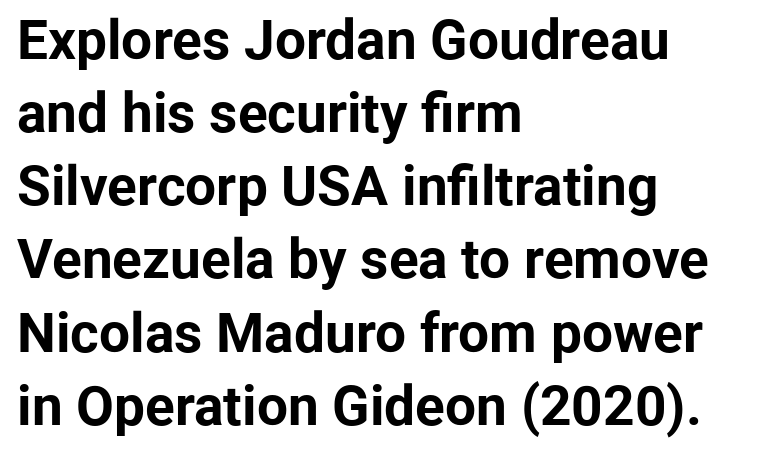
{"serif": "no", "italic": "no", "bold": "yes", "weight": "bold", "width": "normal", "stroke_contrast": "low", "x_height": "medium", "monospaced": "no", "underline": "no", "align": "left", "line_spacing": "normal", "line_spacing_ratio": 1.33, "letter_spacing": "normal", "letter_spacing_em": 0.0, "glyph_px": 55}
